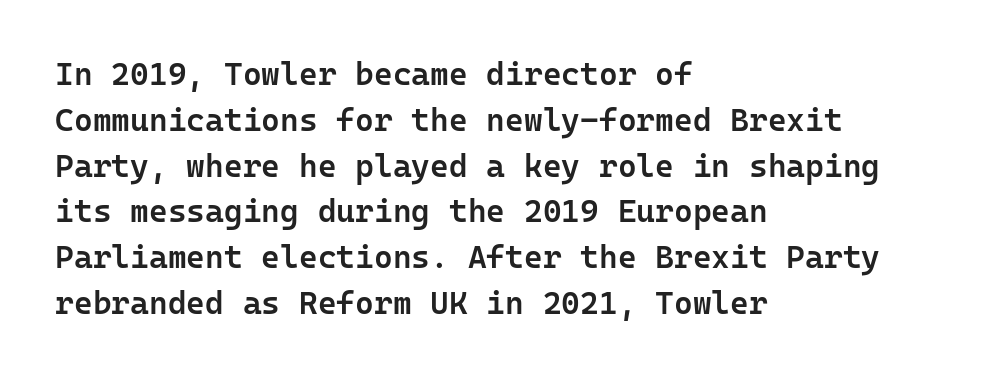
The image shows 32 px semibold sans-serif type, upright, monospaced; set left-aligned, normal line spacing (1.43x), normal letter spacing, not underlined; low stroke contrast and a medium x-height.
